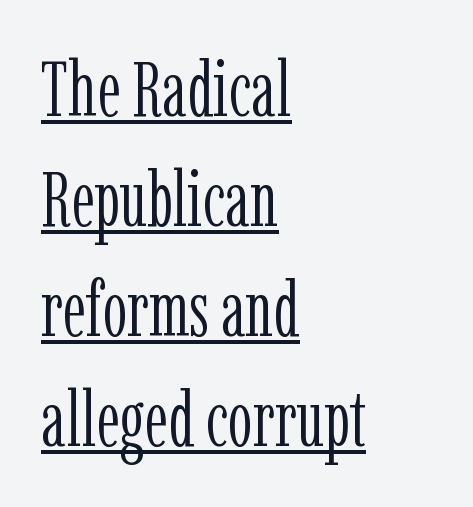
Q: Is the text bold? A: No.
Q: Is the text italic (slanted)? A: No, it is upright.
Q: Is the typeface a serif or a sans-serif typeface? A: Serif.
Q: Is the text underlined? A: Yes.
Q: How is the paragraph aligned? A: Left-aligned.
Q: Is the spacing between letters normal or unusually wide? A: Normal.
Q: Is the spacing between lines tight, normal or loose? A: Normal.
Q: Width (condensed, normal, or wide)? A: Condensed.
Q: Stroke contrast? A: Low.
Q: x-height? A: Medium.
Q: Monospaced? A: No.
